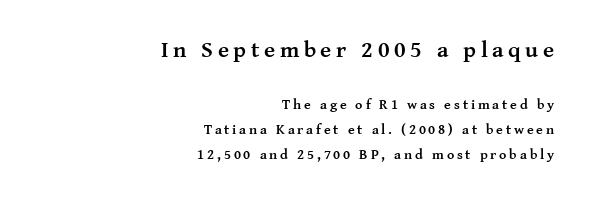
Q: Is the text bold? A: Yes.
Q: Is the text italic (slanted)? A: No, it is upright.
Q: Is the text underlined? A: No.
Q: How is the paragraph aligned? A: Right-aligned.
Q: Is the spacing between letters normal or unusually wide? A: Unusually wide.
Q: Which block of text is set in a larger size, the first (top) or the second (bottom)? A: The first (top) one.
